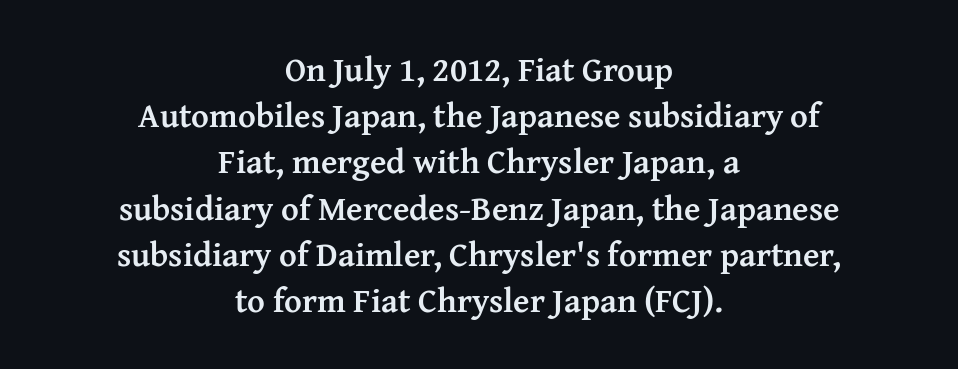
Is this a sans? No — the strokes have serifs. These lines sit exactly where default settings would place them. It's the straight-up-and-down kind of type. Notice how the passage keeps no hard edge, just a central spine. The letters are bold, with thick, heavy strokes.
